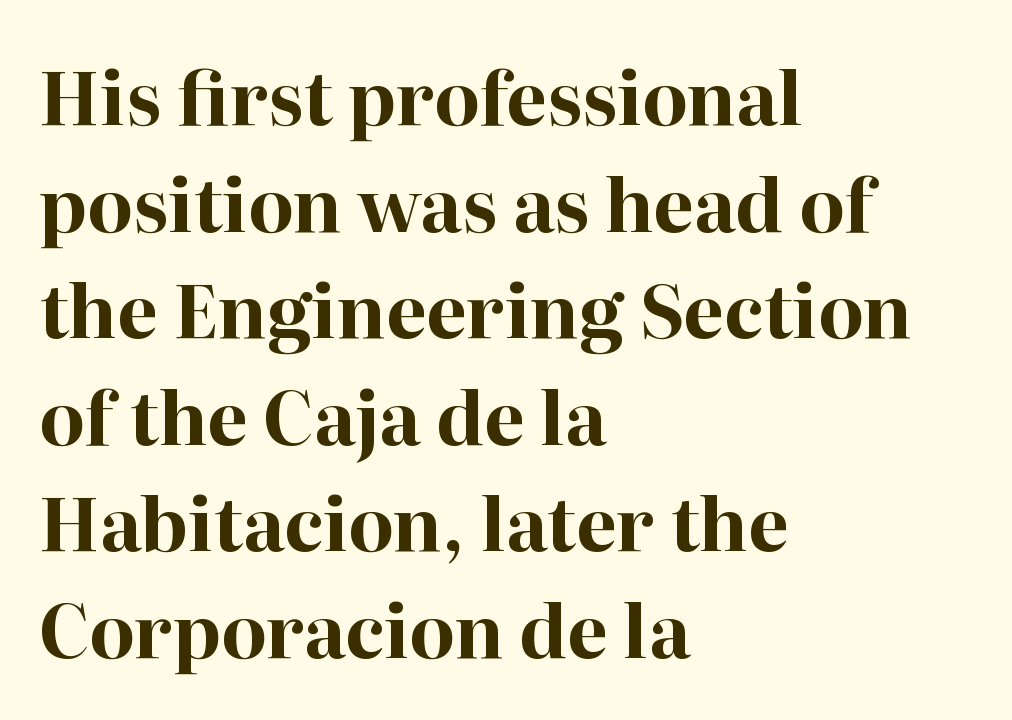
{"serif": "yes", "italic": "no", "bold": "yes", "weight": "bold", "width": "normal", "stroke_contrast": "high", "x_height": "medium", "monospaced": "no", "underline": "no", "align": "left", "line_spacing": "normal", "line_spacing_ratio": 1.46, "letter_spacing": "normal", "letter_spacing_em": 0.0, "glyph_px": 73}
